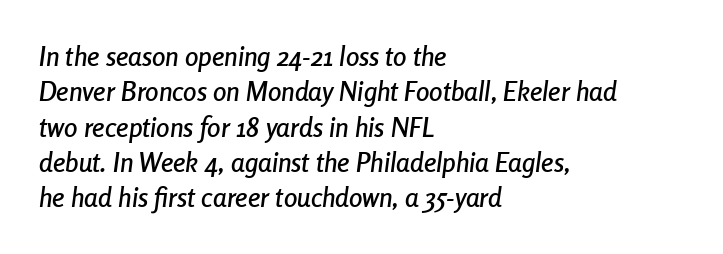
The image shows 27 px text type, italic (leaning right); set left-aligned, normal line spacing (1.31x), normal letter spacing, not underlined.
